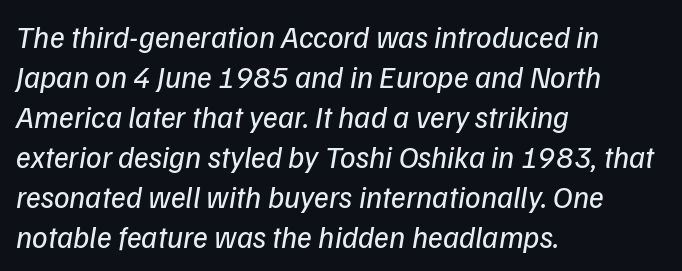
Q: Is the text bold? A: No.
Q: Is the text italic (slanted)? A: Yes, it leans right by about 9 degrees.
Q: Is the text underlined? A: No.
Q: How is the paragraph aligned? A: Left-aligned.
Q: Is the spacing between letters normal or unusually wide? A: Normal.
Q: Is the spacing between lines tight, normal or loose? A: Normal.
Q: Width (condensed, normal, or wide)? A: Normal.
Q: Stroke contrast? A: Low.
Q: x-height? A: Medium.
Q: Monospaced? A: No.
